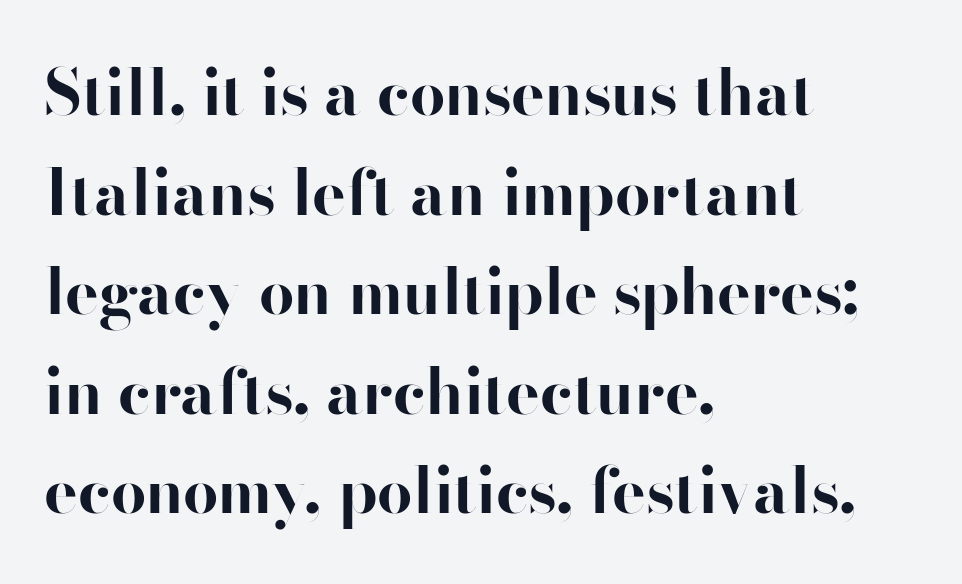
Q: Is the text bold? A: Yes.
Q: Is the text italic (slanted)? A: No, it is upright.
Q: Is the typeface a serif or a sans-serif typeface? A: Sans-serif.
Q: Is the text underlined? A: No.
Q: How is the paragraph aligned? A: Left-aligned.
Q: Is the spacing between letters normal or unusually wide? A: Normal.
Q: Is the spacing between lines tight, normal or loose? A: Normal.
Q: Width (condensed, normal, or wide)? A: Normal.
Q: Stroke contrast? A: High.
Q: x-height? A: Small.
Q: Monospaced? A: No.
